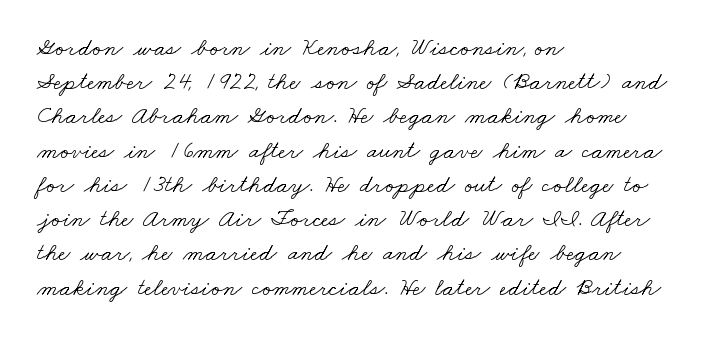
The image shows 25 px text type; set left-aligned, normal line spacing (1.37x), normal letter spacing, not underlined.
